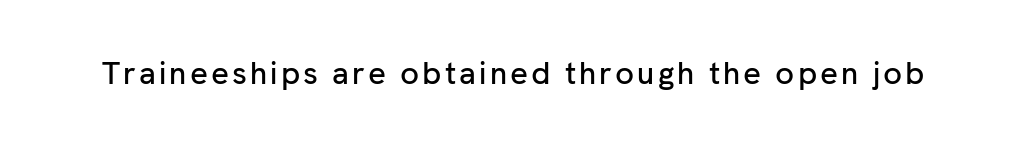
The image shows 31 px sans-serif type, upright; set not underlined; low stroke contrast and a medium x-height.
